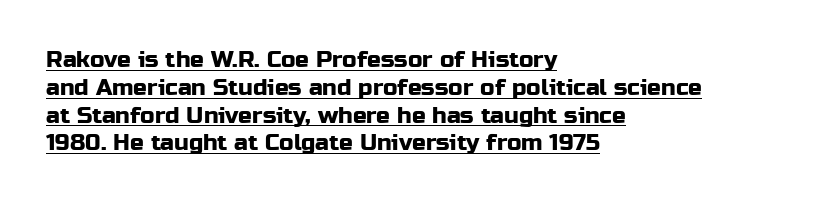
Q: Is the text italic (slanted)? A: No, it is upright.
Q: Is the text underlined? A: Yes.
Q: How is the paragraph aligned? A: Left-aligned.
Q: Is the spacing between letters normal or unusually wide? A: Normal.
